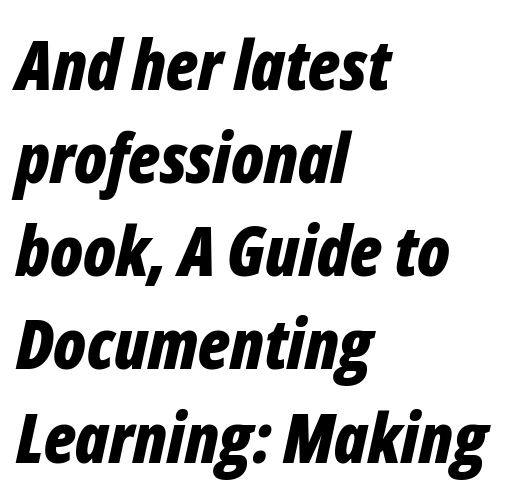
Q: Is the text bold? A: Yes.
Q: Is the text italic (slanted)? A: Yes, it leans right by about 12 degrees.
Q: Is the text underlined? A: No.
Q: How is the paragraph aligned? A: Left-aligned.
Q: Is the spacing between letters normal or unusually wide? A: Normal.
Q: Is the spacing between lines tight, normal or loose? A: Normal.
Q: Width (condensed, normal, or wide)? A: Condensed.
Q: Stroke contrast? A: Low.
Q: x-height? A: Medium.
Q: Monospaced? A: No.
